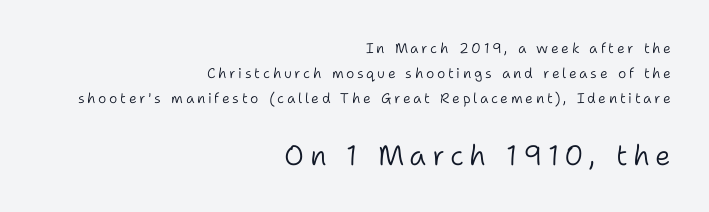
{"serif": "no", "italic": "no", "bold": "no", "weight": "light", "width": "normal", "stroke_contrast": "low", "x_height": "medium", "monospaced": "no", "underline": "no", "align": "right", "line_spacing_ratio": 1.79, "larger_block": "second", "size_ratio": 2.0, "glyph_px": 28}
